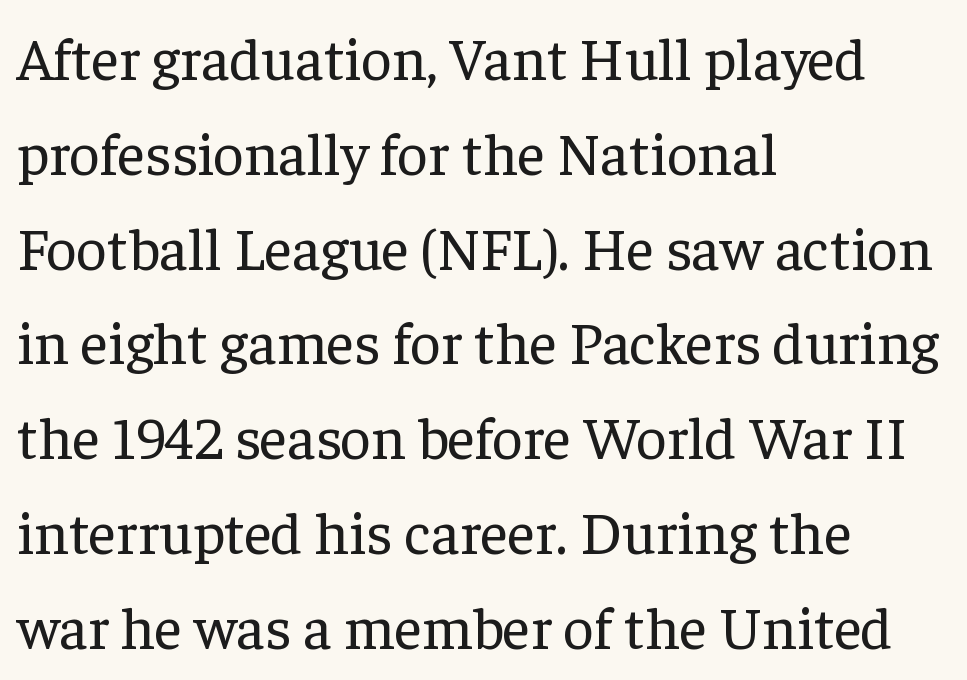
The image shows 60 px regular-weight serif type, upright; set left-aligned, normal line spacing (1.58x), normal letter spacing, not underlined; low stroke contrast and a medium x-height.
